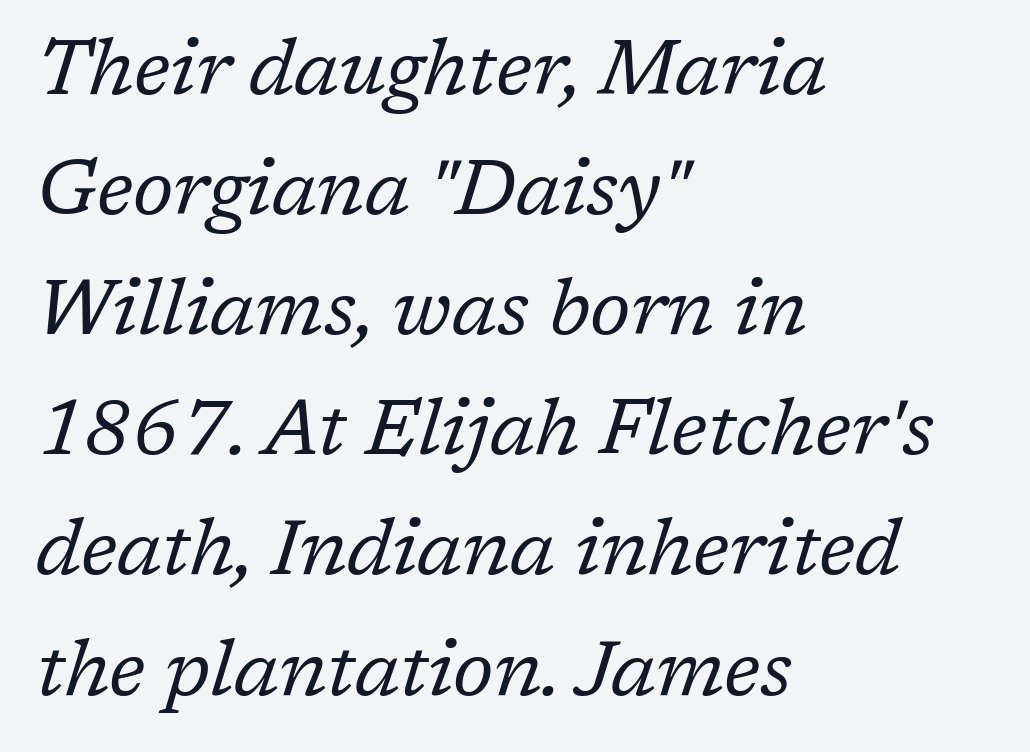
Any mark beneath the type? The region is blank. The font's italic variant was chosen for this text. Nobody touched the tracking dial on this one. Each stroke keeps to a modest, everyday thickness or less. Layout note: lines flush left. The rendering uses natural spacing where letterforms have individual widths.
